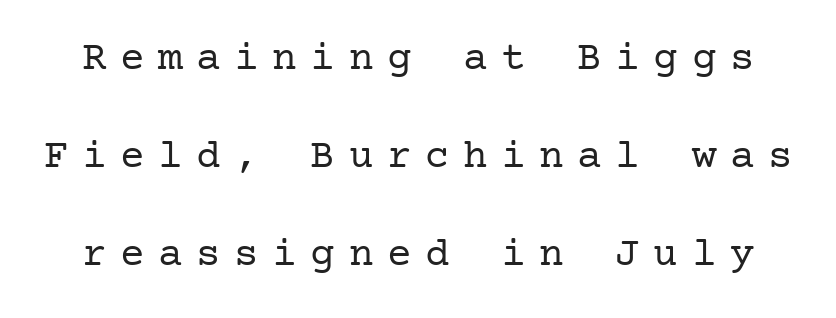
The face used here is seriffed, in the tradition of book romans. Rendered with straight, roman letterforms. What's the leading like? Stretched, with rows far apart. The passage shown has open, widely tracked lettering throughout.
